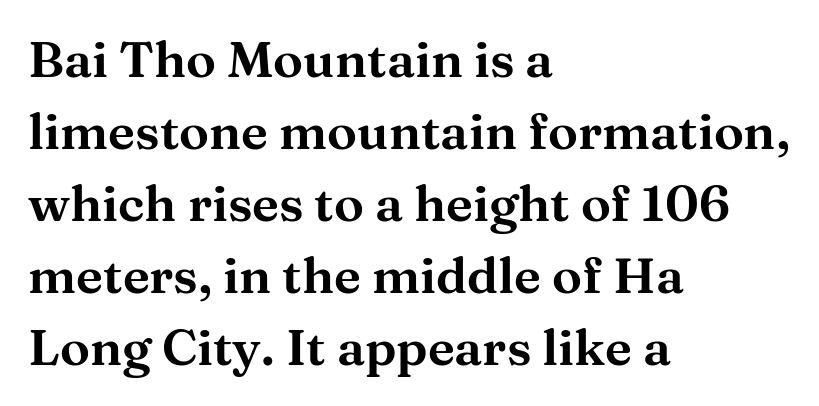
The image shows 50 px wide serif type, upright; set left-aligned, normal line spacing (1.44x), normal letter spacing, not underlined; medium stroke contrast and a medium x-height.
